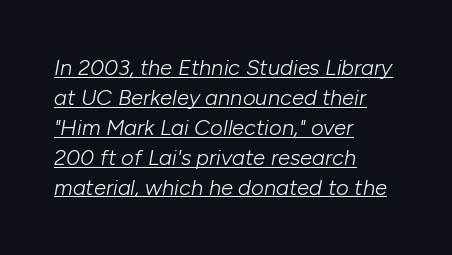
The image shows 22 px text type, italic (leaning right); set left-aligned, normal line spacing (1.36x), normal letter spacing, underlined.
